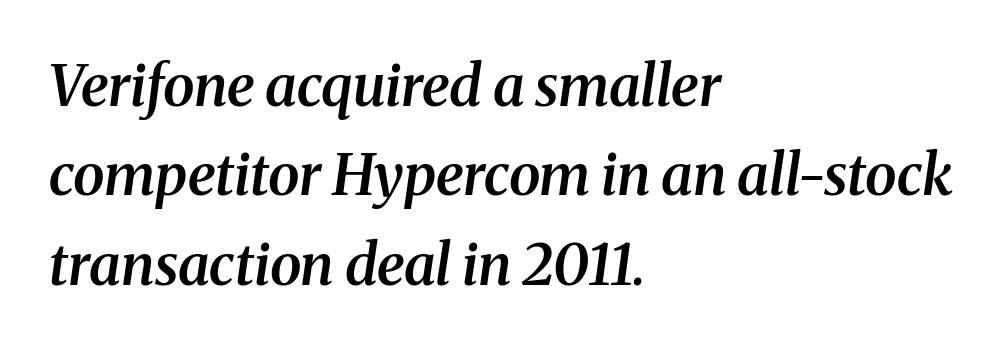
{"serif": "yes", "italic": "yes", "lean": "right", "slant_degrees": 8, "bold": "semi", "weight": "semibold", "width": "normal", "stroke_contrast": "medium", "x_height": "medium", "monospaced": "no", "underline": "no", "align": "left", "line_spacing": "normal", "line_spacing_ratio": 1.57, "letter_spacing": "normal", "letter_spacing_em": 0.0, "glyph_px": 57}
